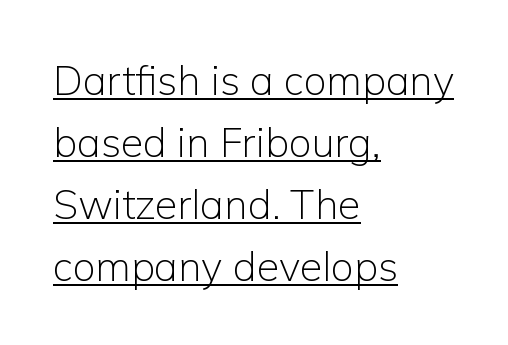
Q: Is the text bold? A: No.
Q: Is the text italic (slanted)? A: No, it is upright.
Q: Is the typeface a serif or a sans-serif typeface? A: Sans-serif.
Q: Is the text underlined? A: Yes.
Q: How is the paragraph aligned? A: Left-aligned.
Q: Is the spacing between letters normal or unusually wide? A: Normal.
Q: Is the spacing between lines tight, normal or loose? A: Normal.
Q: Width (condensed, normal, or wide)? A: Normal.
Q: Stroke contrast? A: Low.
Q: x-height? A: Medium.
Q: Monospaced? A: No.
